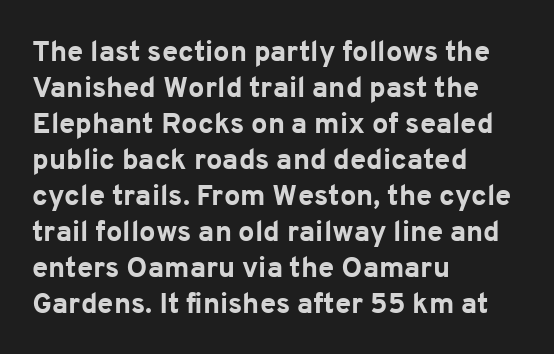
Heavy, bold letterforms. The typography opts for an upright posture over an oblique one. Words float on clear page, feet unadorned. Nope, no serifs anywhere on these letters. The tracking reads as untouched default to a designer's eye.
